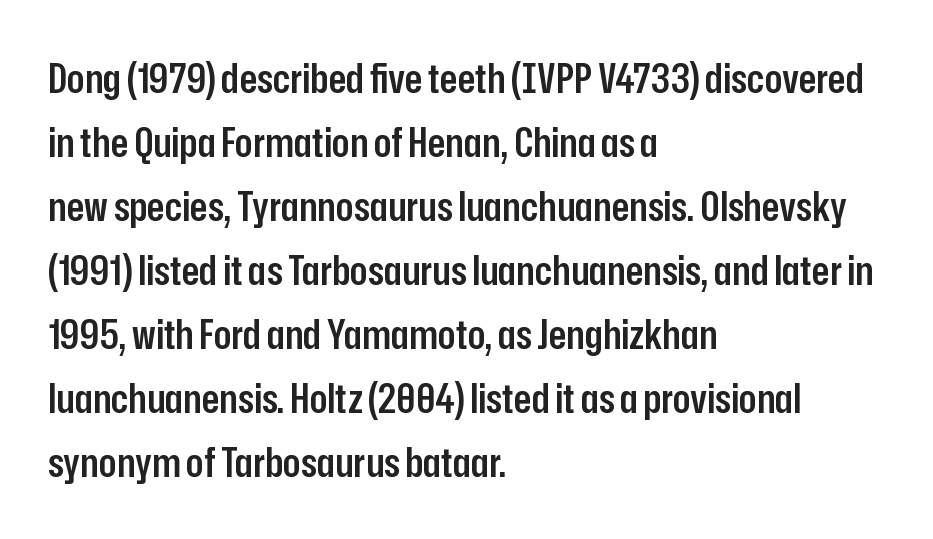
The rendering keeps characters at their native spacing. Posture: upright roman. A fair bit of extra ink — the face is semibold, not bold. The rendering uses natural spacing where letterforms have individual widths. Does the leading feel generous? No, just average. Each line starts at the same left margin while the right side varies.
